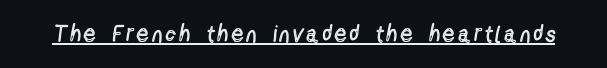
Q: Is the text bold? A: No.
Q: Is the text underlined? A: Yes.
